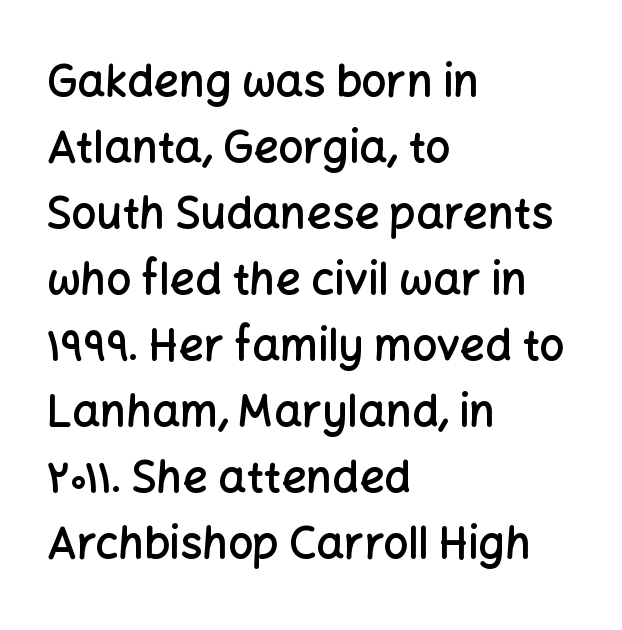
Q: Is the text bold? A: Semi-bold.
Q: Is the text italic (slanted)? A: No, it is upright.
Q: Is the typeface a serif or a sans-serif typeface? A: Sans-serif.
Q: Is the text underlined? A: No.
Q: How is the paragraph aligned? A: Left-aligned.
Q: Is the spacing between letters normal or unusually wide? A: Normal.
Q: Is the spacing between lines tight, normal or loose? A: Normal.
Q: Width (condensed, normal, or wide)? A: Normal.
Q: Stroke contrast? A: Low.
Q: x-height? A: Medium.
Q: Monospaced? A: No.
